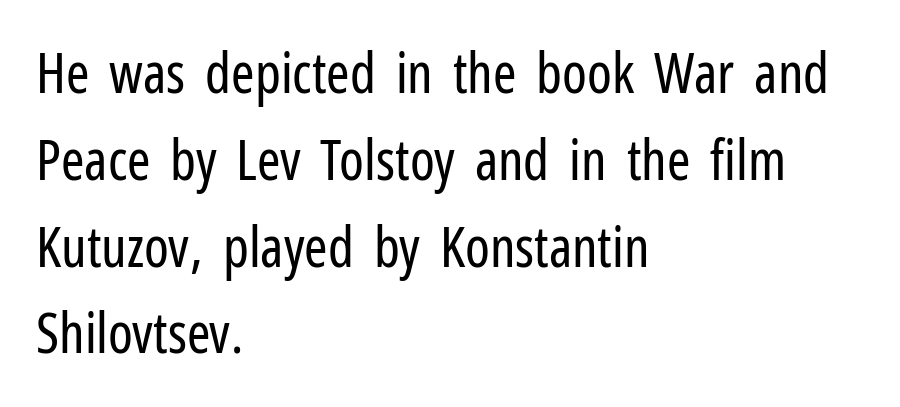
The image shows 56 px regular-weight, condensed sans-serif type, upright; set left-aligned, normal line spacing (1.55x), normal letter spacing, not underlined; low stroke contrast and a medium x-height.
